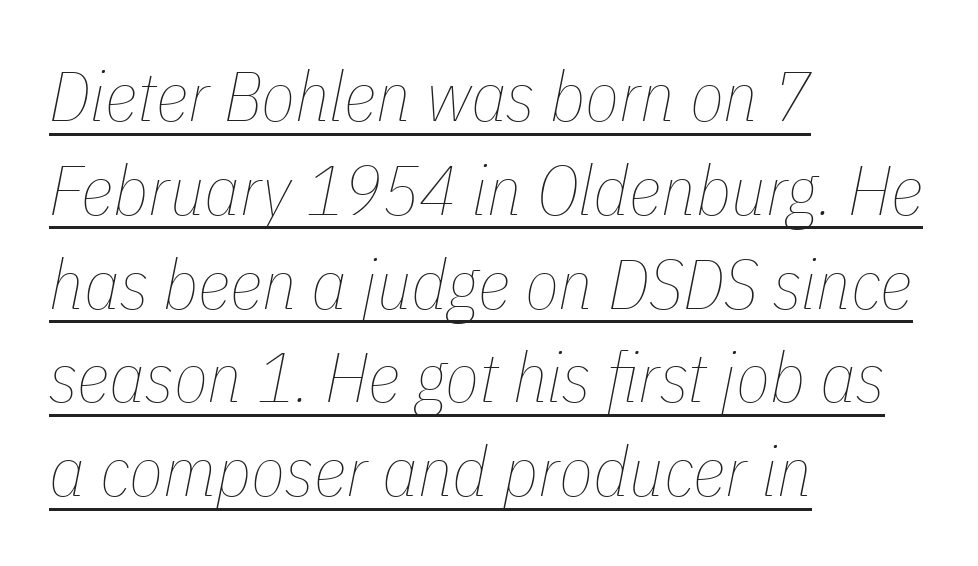
Q: Is the text bold? A: No.
Q: Is the text italic (slanted)? A: Yes, it leans right by about 11 degrees.
Q: Is the text underlined? A: Yes.
Q: How is the paragraph aligned? A: Left-aligned.
Q: Is the spacing between letters normal or unusually wide? A: Normal.
Q: Is the spacing between lines tight, normal or loose? A: Normal.
Q: Width (condensed, normal, or wide)? A: Condensed.
Q: Stroke contrast? A: Low.
Q: x-height? A: Medium.
Q: Monospaced? A: No.
